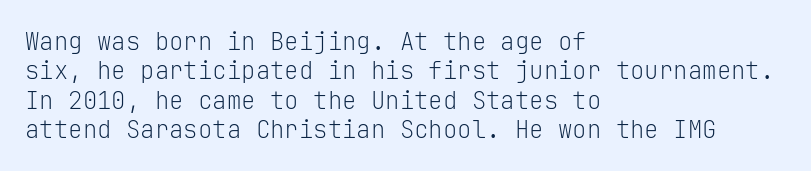
The image shows 24 px text type, upright; set left-aligned, line spacing 1.22x, normal letter spacing, not underlined.
